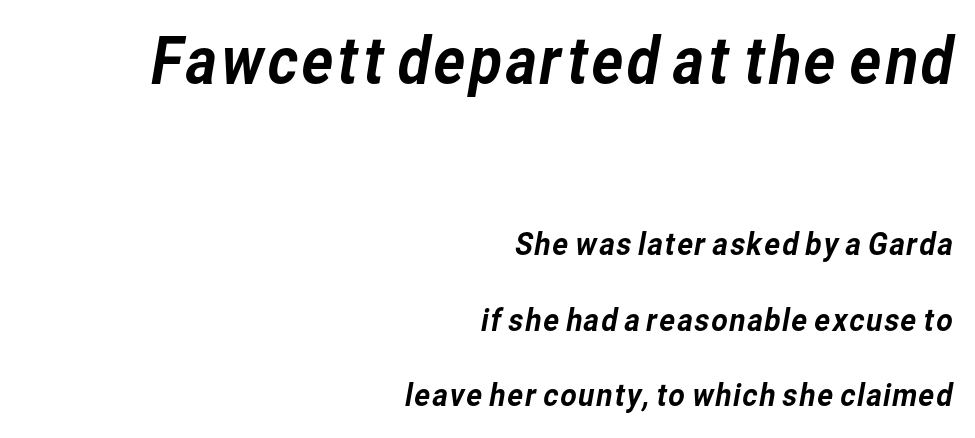
{"serif": "no", "width": "normal", "stroke_contrast": "low", "x_height": "medium", "monospaced": "no", "underline": "no", "align": "right", "line_spacing": "loose", "line_spacing_ratio": 2.36, "letter_spacing": "normal", "letter_spacing_em": 0.0, "larger_block": "first", "size_ratio": 2.0, "glyph_px": 64}
